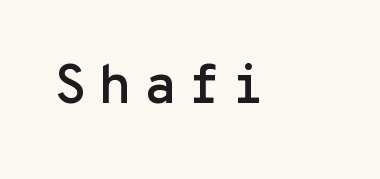
Q: Is the text italic (slanted)? A: No, it is upright.
Q: Is the typeface a serif or a sans-serif typeface? A: Sans-serif.
Q: Is the text underlined? A: No.
Q: Width (condensed, normal, or wide)? A: Normal.
Q: Stroke contrast? A: Low.
Q: x-height? A: Medium.
Q: Monospaced? A: Yes.
